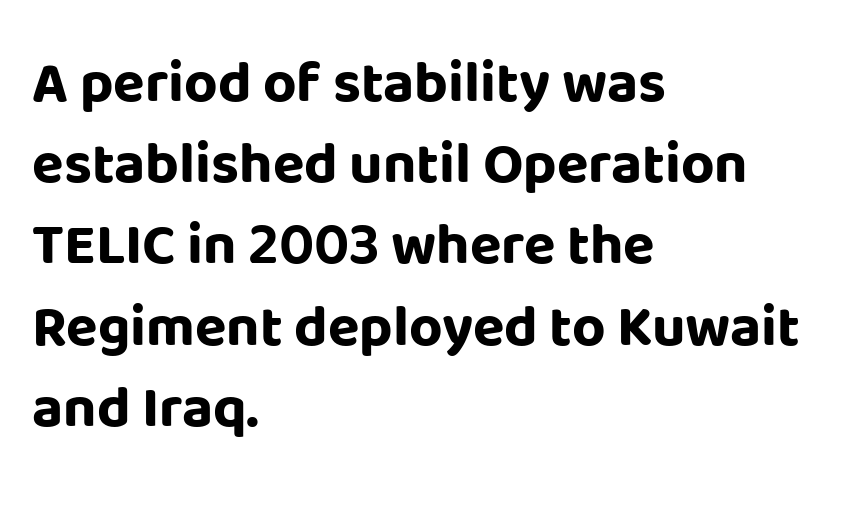
The image shows 58 px bold sans-serif type, upright; set left-aligned, normal line spacing (1.4x), normal letter spacing, not underlined; low stroke contrast and a large x-height.
